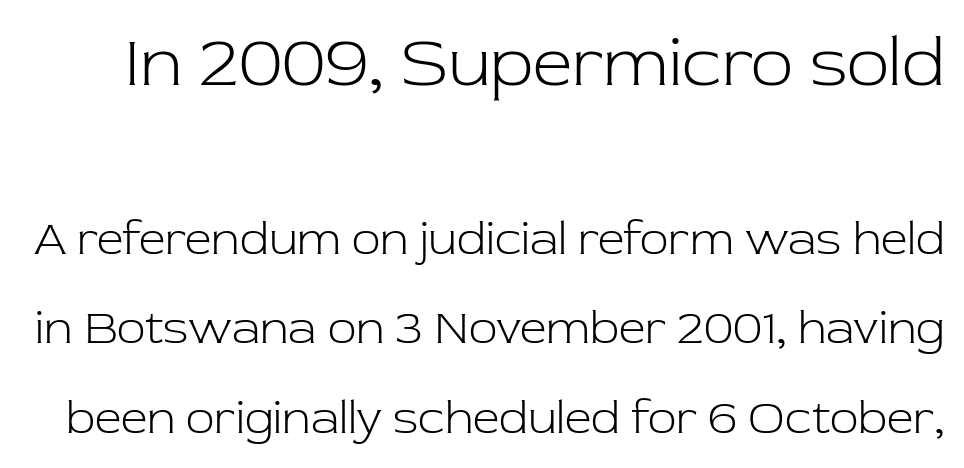
{"serif": "yes", "italic": "no", "bold": "no", "weight": "light", "width": "normal", "stroke_contrast": "low", "x_height": "medium", "monospaced": "no", "underline": "no", "line_spacing": "loose", "line_spacing_ratio": 1.91, "letter_spacing": "normal", "letter_spacing_em": 0.0, "larger_block": "first", "size_ratio": 1.49, "glyph_px": 70}
